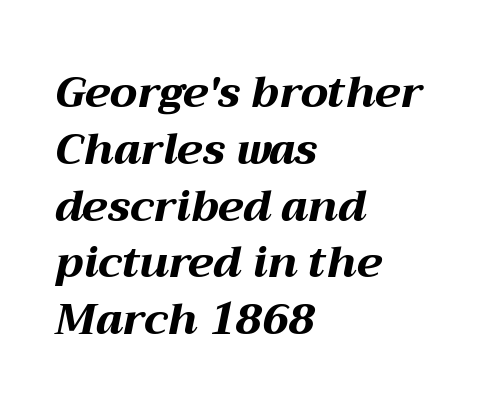
Q: Is the text bold? A: Yes.
Q: Is the text italic (slanted)? A: Yes, it leans right by about 12 degrees.
Q: Is the text underlined? A: No.
Q: How is the paragraph aligned? A: Left-aligned.
Q: Is the spacing between letters normal or unusually wide? A: Normal.
Q: Is the spacing between lines tight, normal or loose? A: Normal.
Q: Width (condensed, normal, or wide)? A: Wide.
Q: Stroke contrast? A: Medium.
Q: x-height? A: Medium.
Q: Monospaced? A: No.
